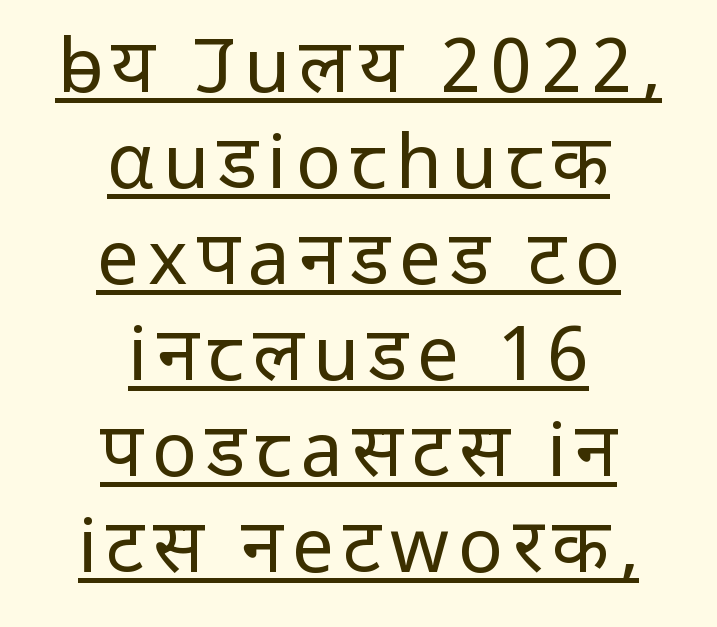
The image shows 75 px regular-weight sans-serif type, upright; set centered, normal line spacing (1.28x), underlined; low stroke contrast and a medium x-height.
